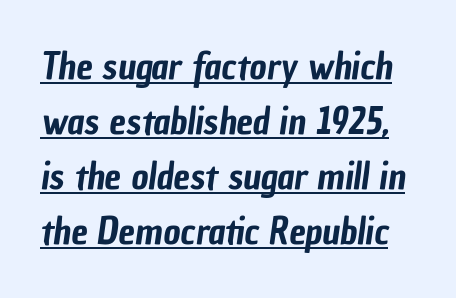
The image shows 37 px condensed sans-serif type; set normal line spacing (1.49x), normal letter spacing, underlined; low stroke contrast and a medium x-height.
